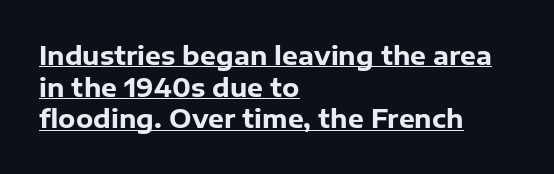
The image shows 25 px bold type, upright; set left-aligned, normal line spacing (1.27x), normal letter spacing, underlined.
